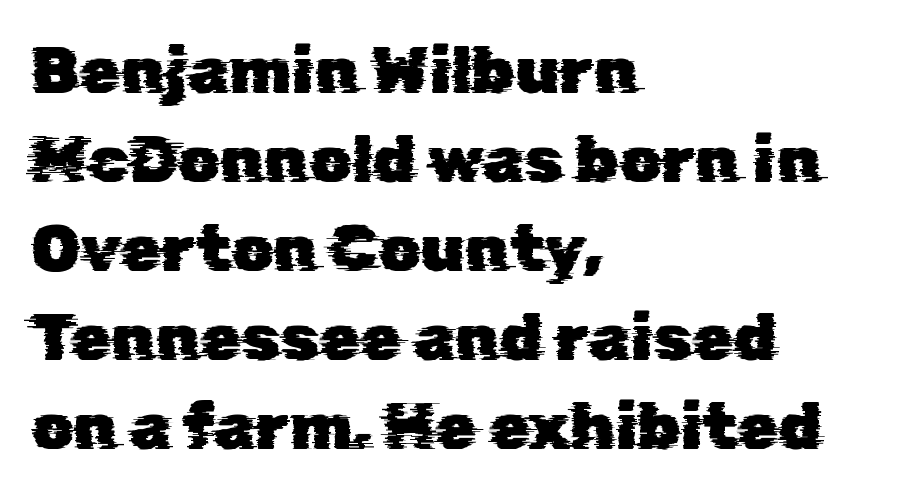
Q: Is the typeface a serif or a sans-serif typeface? A: Sans-serif.
Q: Is the text underlined? A: No.
Q: How is the paragraph aligned? A: Left-aligned.
Q: Is the spacing between letters normal or unusually wide? A: Normal.
Q: Is the spacing between lines tight, normal or loose? A: Normal.
Q: Width (condensed, normal, or wide)? A: Normal.
Q: Stroke contrast? A: Low.
Q: x-height? A: Medium.
Q: Monospaced? A: No.
